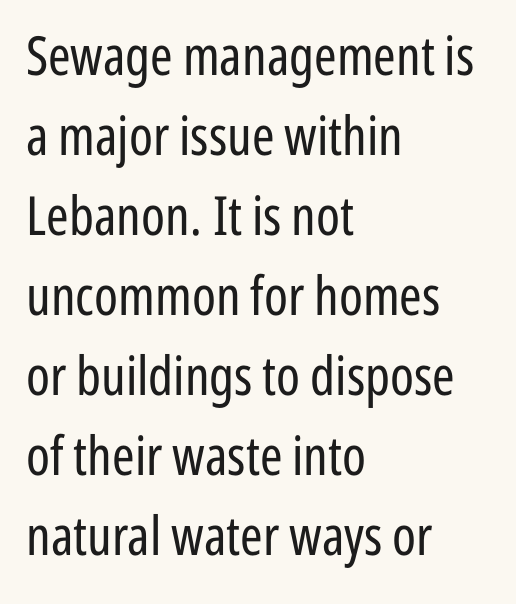
{"serif": "no", "italic": "no", "bold": "no", "weight": "regular", "width": "condensed", "stroke_contrast": "low", "x_height": "medium", "monospaced": "no", "underline": "no", "align": "left", "line_spacing": "normal", "line_spacing_ratio": 1.48, "letter_spacing": "normal", "letter_spacing_em": 0.0, "glyph_px": 54}
